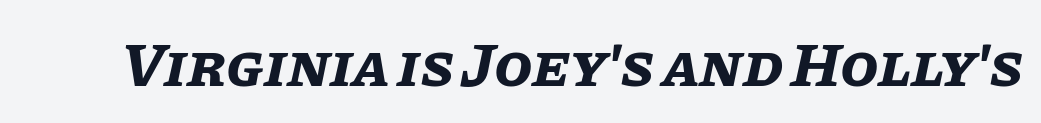
Is the type slanted? Yes — the strokes lean at a clear angle. Looks like regular typesetting: each glyph gets only the width it needs. Notice how thick the strokes are: this is what a full bold looks like. Observe the ordinary spacing: letters are neighbours, not strangers. Check the space under the baseline: it is left empty.
